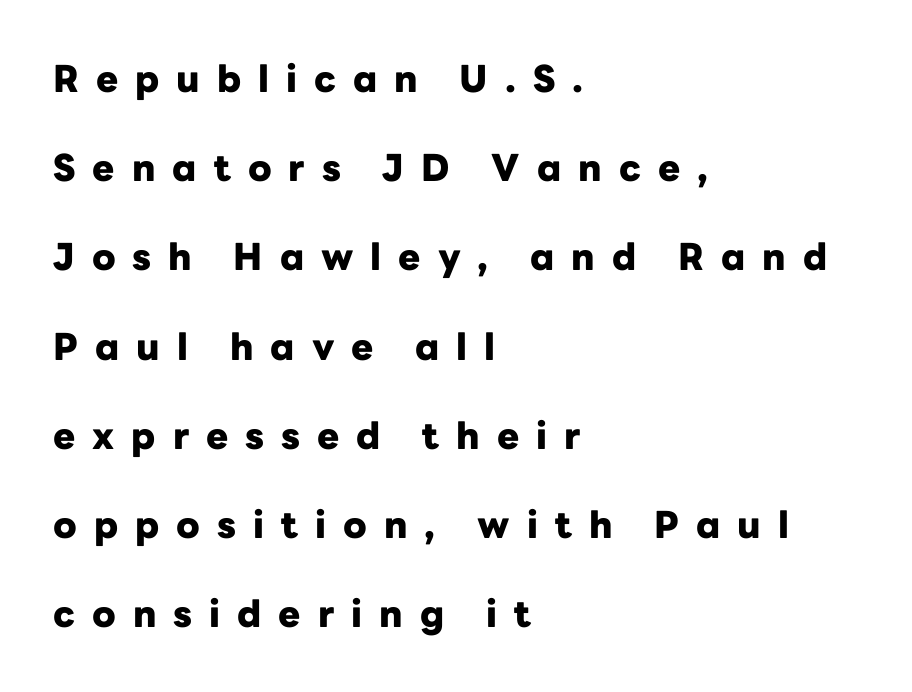
Think of a printed novel: that variable character pitch is what you see here. Descenders hang freely into open space. The letters are spread apart with noticeably loose tracking. It's the straight-up-and-down kind of type.
